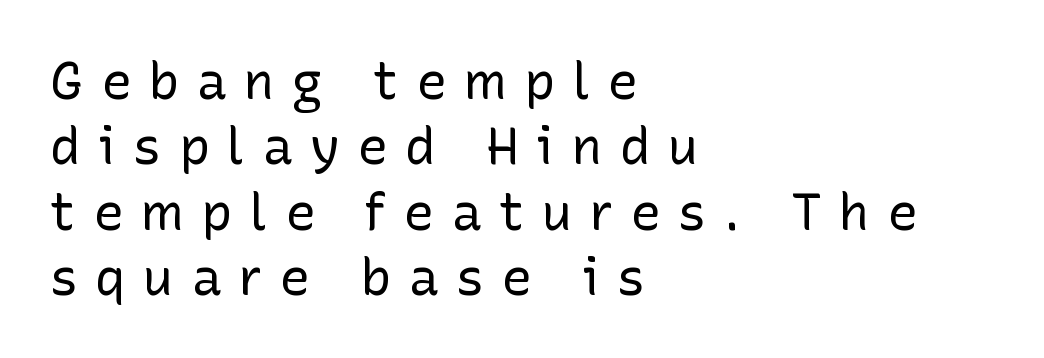
This rendering uses left alignment, leaving the right contour irregular. The weight would be labelled regular, book, light, or lighter still. Each letter keeps its own natural width here, so spacing adapts to shape. Quick note: interline space is typical. Style check: upright. The type is letterspaced generously, with wide tracking.
